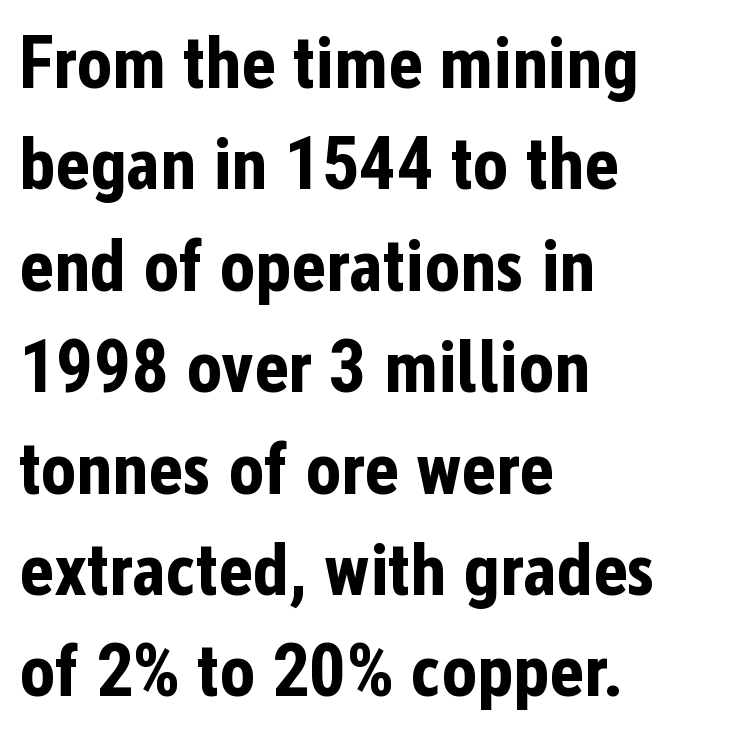
Q: Is the text bold? A: Yes.
Q: Is the text italic (slanted)? A: No, it is upright.
Q: Is the typeface a serif or a sans-serif typeface? A: Sans-serif.
Q: Is the text underlined? A: No.
Q: How is the paragraph aligned? A: Left-aligned.
Q: Is the spacing between letters normal or unusually wide? A: Normal.
Q: Is the spacing between lines tight, normal or loose? A: Normal.
Q: Width (condensed, normal, or wide)? A: Condensed.
Q: Stroke contrast? A: Low.
Q: x-height? A: Medium.
Q: Monospaced? A: No.
